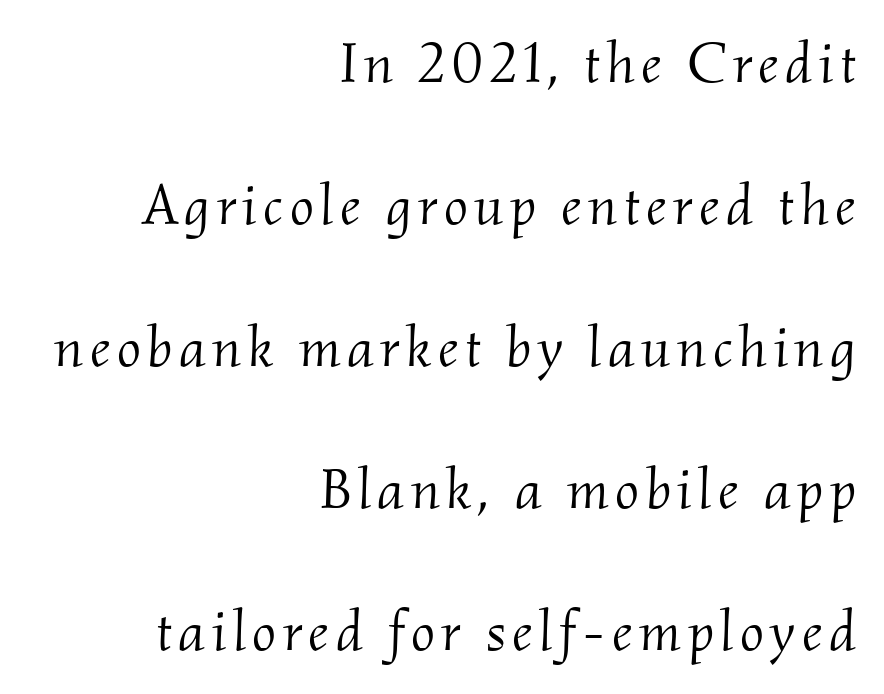
Each letter keeps its own natural width here, so spacing adapts to shape. The specimen omits any rule beneath the text block's lines. Short and long lines alike share a common ending point at right. Examine the stroke ends and you'll spot serifs. If you measured baseline to baseline, you'd find a long distance. The rendering applies a slant to the glyphs.
